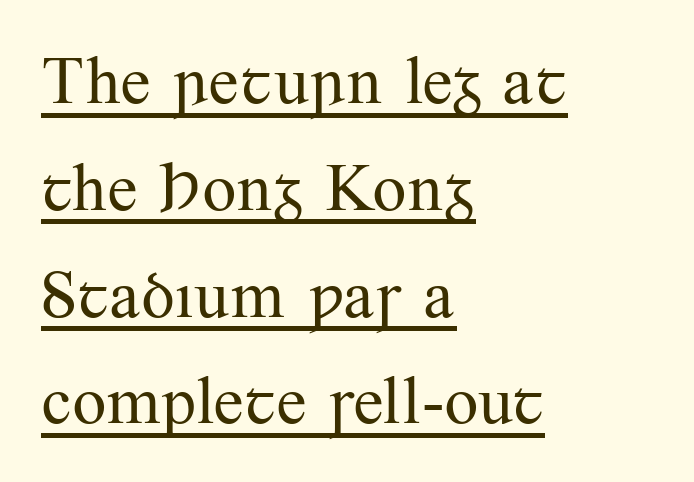
Reading down the column, the eye jumps a familiar distance to each next line. Nothing unusual about the tracking: characters are spaced as the font intends. This is the regular roman posture of the typeface. This reads as an unemphasized weight, regular at the heaviest. To sum up the face: it has serifs. In designer terms, the underline attribute is active on this setting.
